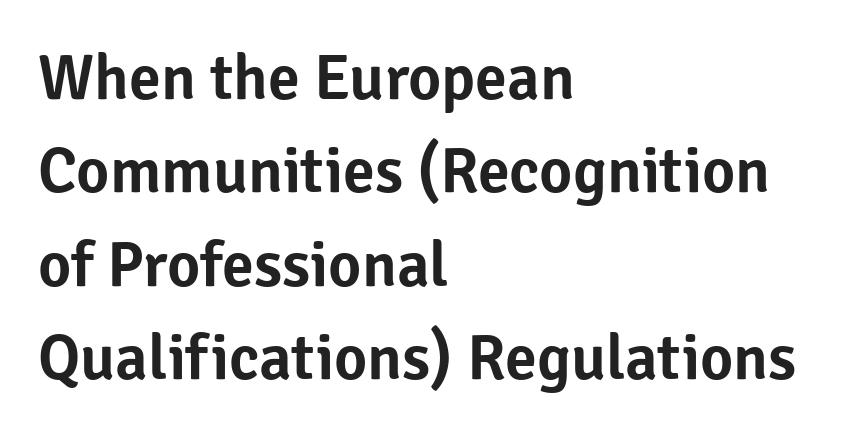
{"serif": "no", "italic": "no", "width": "normal", "stroke_contrast": "low", "x_height": "medium", "monospaced": "no", "underline": "no", "align": "left", "line_spacing": "normal", "line_spacing_ratio": 1.46, "letter_spacing": "normal", "letter_spacing_em": 0.0, "glyph_px": 64}
